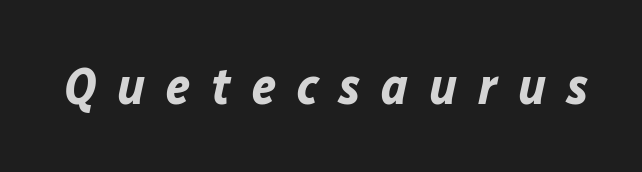
Q: Is the text bold? A: Yes.
Q: Is the text italic (slanted)? A: Yes, it leans right by about 12 degrees.
Q: Is the text underlined? A: No.
Q: Is the spacing between letters normal or unusually wide? A: Unusually wide.
Q: Width (condensed, normal, or wide)? A: Normal.
Q: Stroke contrast? A: Low.
Q: x-height? A: Medium.
Q: Monospaced? A: No.
